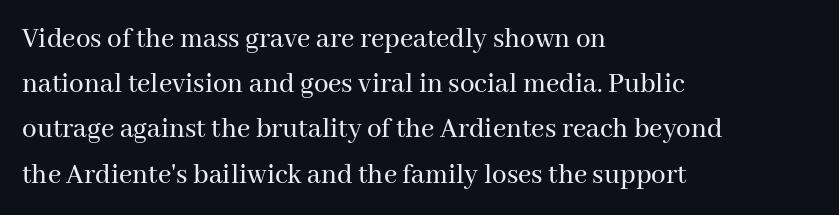
In terms of leading, this rendering sits right in the middle. Compared with typical body copy, the letter spacing here is the same. Ascenders rise straight up at ninety degrees. A bare baseline throughout the passage.
